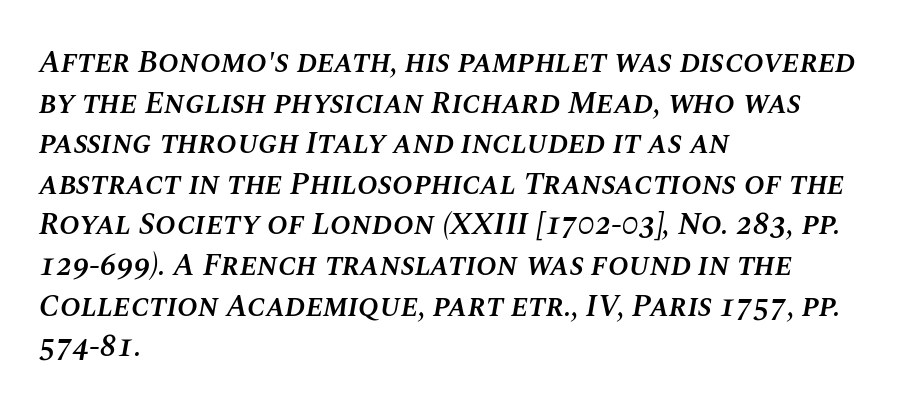
Q: Is the text bold? A: Semi-bold.
Q: Is the text italic (slanted)? A: Yes, it leans right by about 10 degrees.
Q: Is the text underlined? A: No.
Q: How is the paragraph aligned? A: Left-aligned.
Q: Is the spacing between letters normal or unusually wide? A: Normal.
Q: Is the spacing between lines tight, normal or loose? A: Normal.
Q: Width (condensed, normal, or wide)? A: Normal.
Q: Stroke contrast? A: Medium.
Q: x-height? A: Large.
Q: Monospaced? A: No.
